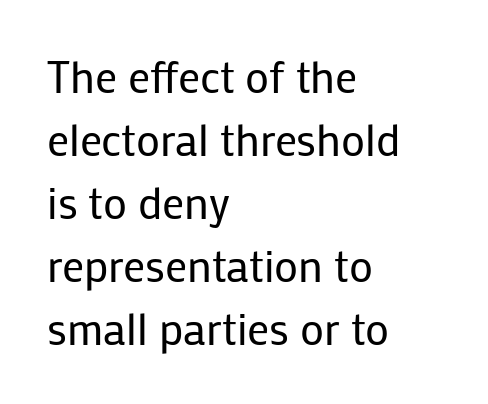
Q: Is the text bold? A: No.
Q: Is the text italic (slanted)? A: No, it is upright.
Q: Is the typeface a serif or a sans-serif typeface? A: Sans-serif.
Q: Is the text underlined? A: No.
Q: How is the paragraph aligned? A: Left-aligned.
Q: Is the spacing between letters normal or unusually wide? A: Normal.
Q: Is the spacing between lines tight, normal or loose? A: Normal.
Q: Width (condensed, normal, or wide)? A: Normal.
Q: Stroke contrast? A: Low.
Q: x-height? A: Medium.
Q: Monospaced? A: No.
